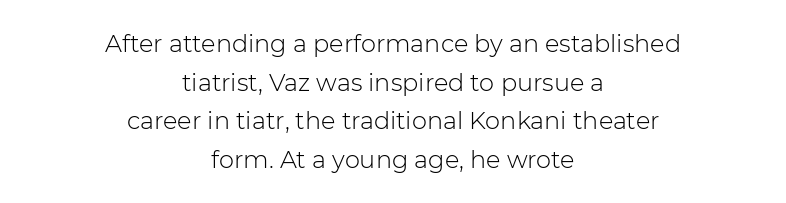
Leftover space on each line is divided equally before and after the words. Unbolded letterforms with no extra heft. Unlike italic type, these characters show no tilt at all. A typesetter would call this leading conventional body-copy spacing. Default kerning and tracking; the words read as compact shapes.
